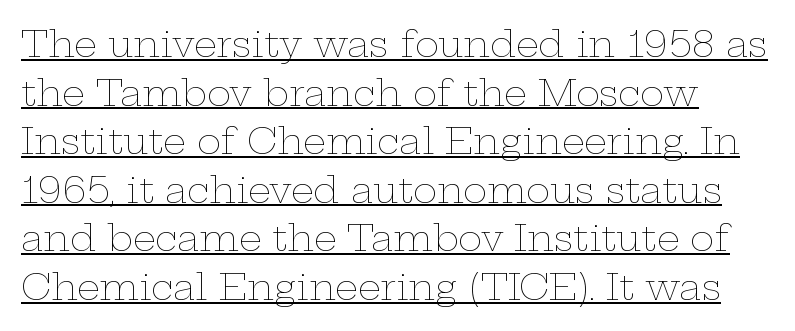
The image shows 36 px thin, wide type, upright; set left-aligned, normal line spacing (1.35x), normal letter spacing, underlined; low stroke contrast and a medium x-height.
